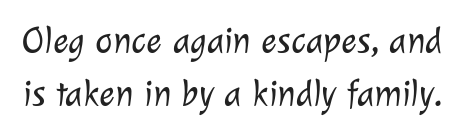
These lines keep a tight, regular rhythm from letter to letter. No feet cap the strokes, marking this as sans-serif type. Regarding leading, the lines here are spaced in the standard way. The words here are not underlined. You could not count columns in this text — the font is proportionally spaced. Is this a heavy cut? Hardly; it is regular or lighter.
